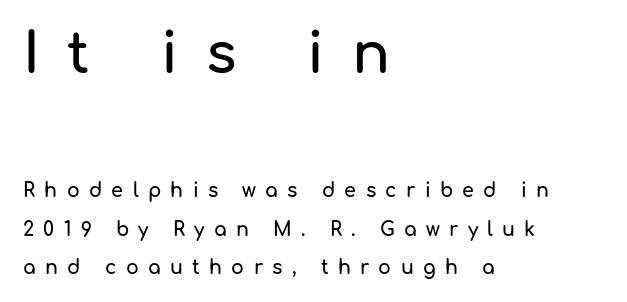
The image shows 56 px sans-serif type, upright; set left-aligned, loose line spacing (2.01x), unusually wide letter spacing (+0.49 em), not underlined; the first (top) block is 2.95x larger; low stroke contrast and a medium x-height.
